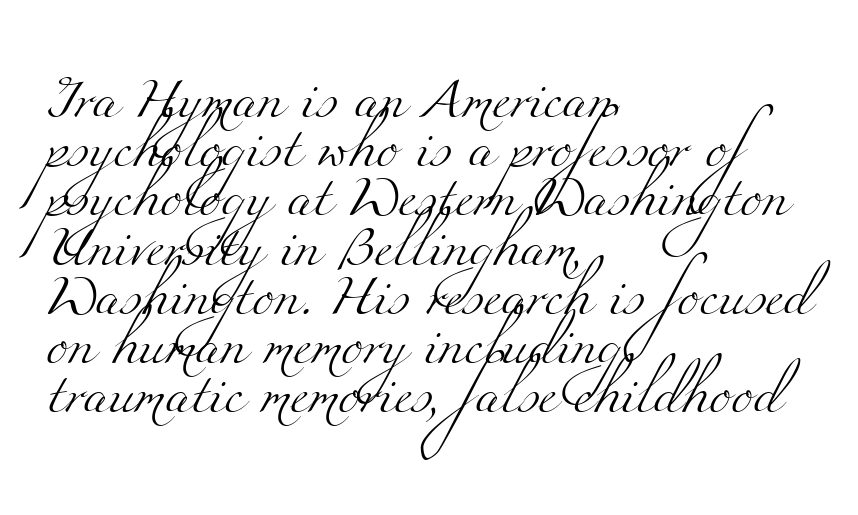
The image shows 41 px light, wide type; set left-aligned, line spacing 1.2x, normal letter spacing, not underlined; medium stroke contrast and a small x-height.
